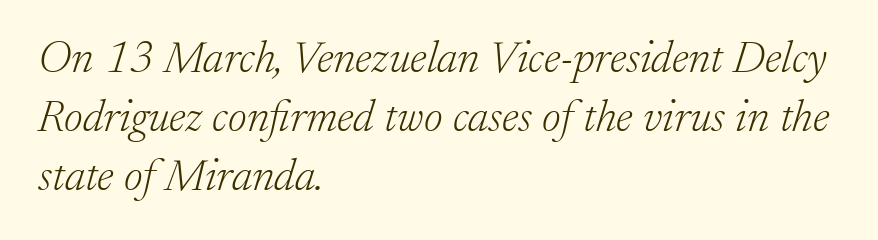
The image shows 45 px light serif type, italic (leaning right); set left-aligned, normal line spacing (1.31x), normal letter spacing, not underlined; low stroke contrast and a medium x-height.
